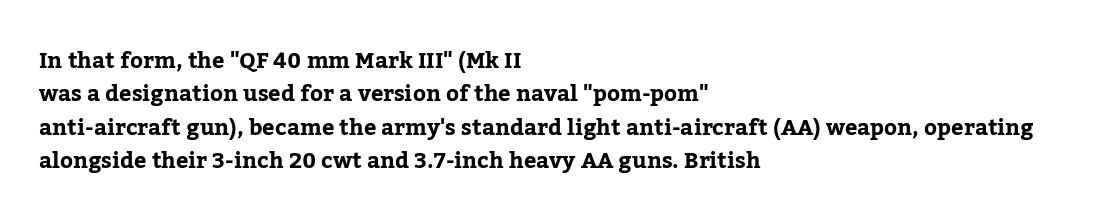
The image shows 22 px text type, upright; set left-aligned, normal line spacing (1.52x), normal letter spacing, not underlined.
